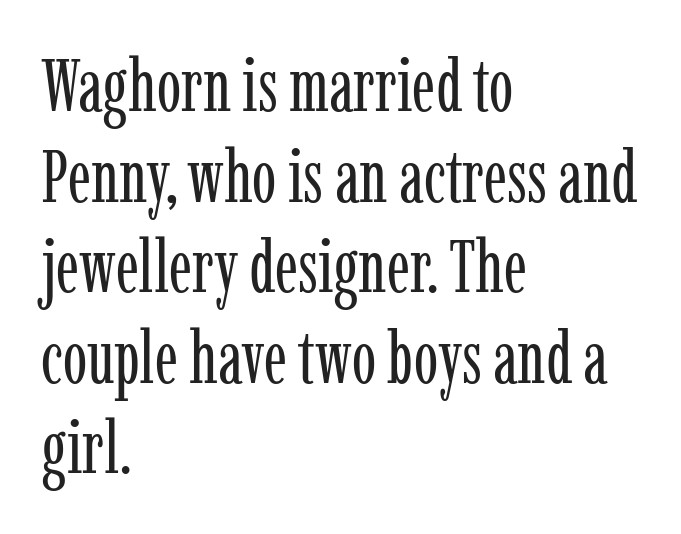
{"serif": "yes", "italic": "no", "bold": "no", "weight": "regular", "width": "condensed", "stroke_contrast": "low", "x_height": "medium", "monospaced": "no", "underline": "no", "align": "left", "line_spacing_ratio": 1.24, "letter_spacing": "normal", "letter_spacing_em": 0.0, "glyph_px": 73}
